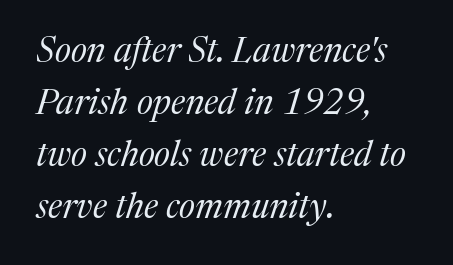
Q: Is the text bold? A: No.
Q: Is the text italic (slanted)? A: Yes, it leans right by about 17 degrees.
Q: Is the typeface a serif or a sans-serif typeface? A: Serif.
Q: Is the text underlined? A: No.
Q: How is the paragraph aligned? A: Left-aligned.
Q: Is the spacing between letters normal or unusually wide? A: Normal.
Q: Is the spacing between lines tight, normal or loose? A: Normal.
Q: Width (condensed, normal, or wide)? A: Normal.
Q: Stroke contrast? A: Medium.
Q: x-height? A: Medium.
Q: Monospaced? A: No.
